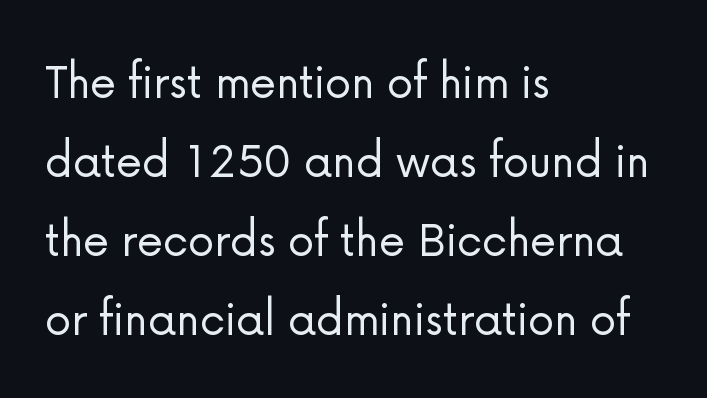
Q: Is the text bold? A: No.
Q: Is the text italic (slanted)? A: No, it is upright.
Q: Is the typeface a serif or a sans-serif typeface? A: Sans-serif.
Q: Is the text underlined? A: No.
Q: How is the paragraph aligned? A: Left-aligned.
Q: Is the spacing between letters normal or unusually wide? A: Normal.
Q: Is the spacing between lines tight, normal or loose? A: Normal.
Q: Width (condensed, normal, or wide)? A: Normal.
Q: Stroke contrast? A: Low.
Q: x-height? A: Medium.
Q: Monospaced? A: No.
